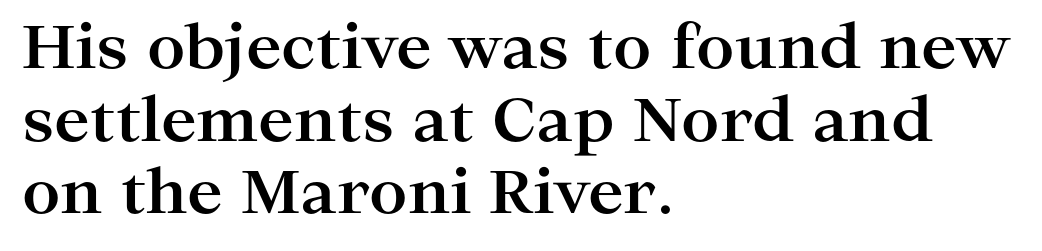
{"serif": "yes", "italic": "no", "bold": "yes", "weight": "bold", "width": "wide", "stroke_contrast": "high", "x_height": "medium", "monospaced": "no", "underline": "no", "align": "left", "line_spacing_ratio": 1.21, "letter_spacing": "normal", "letter_spacing_em": 0.0, "glyph_px": 60}
